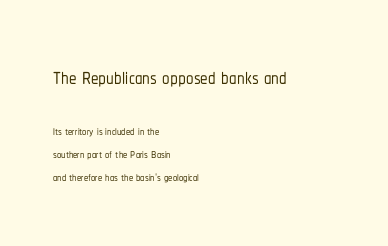
Q: Is the text italic (slanted)? A: No, it is upright.
Q: Is the typeface a serif or a sans-serif typeface? A: Sans-serif.
Q: Is the text underlined? A: No.
Q: How is the paragraph aligned? A: Left-aligned.
Q: Is the spacing between letters normal or unusually wide? A: Normal.
Q: Is the spacing between lines tight, normal or loose? A: Normal.
Q: Which block of text is set in a larger size, the first (top) or the second (bottom)? A: The first (top) one.
Q: Width (condensed, normal, or wide)? A: Condensed.
Q: Stroke contrast? A: Low.
Q: x-height? A: Medium.
Q: Monospaced? A: No.
